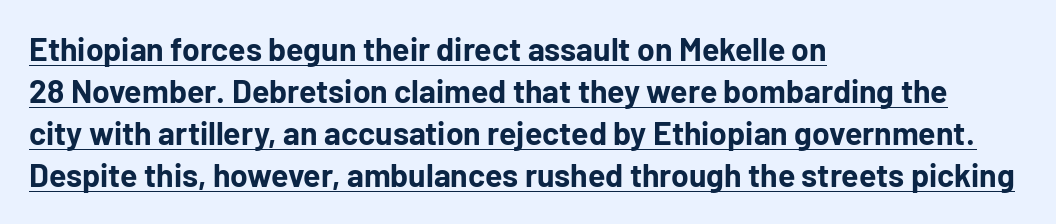
This sample uses plain, unmodified letter spacing. The font is running at its bold setting. A typesetter would call this proportional, since set widths differ per character. One glance says typical: line gaps are just what's usual. What kind of face is this? One without serifs — a sans.
